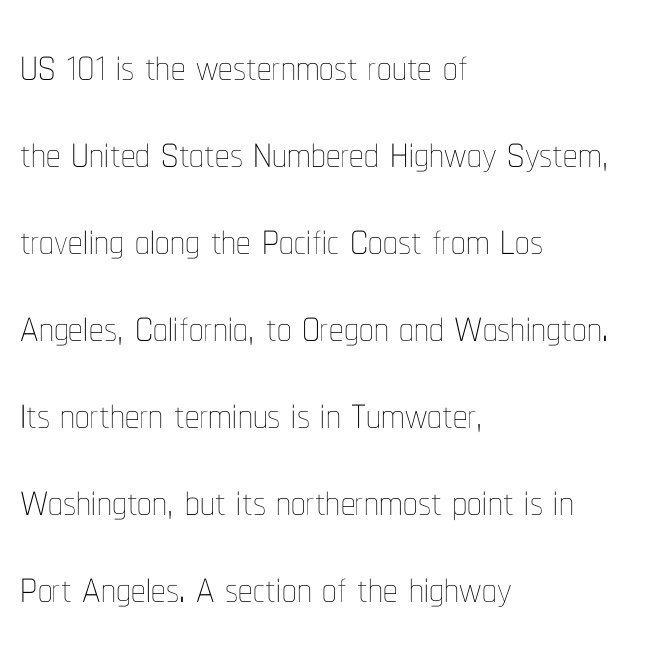
Horizontally, the lines are justified to the leading edge only. This rendering features lettering with no underline. Ascenders rise straight up at ninety degrees. A quiet, ordinary-to-light weight characterises the typeface. The passage shown is typed in a proportional face where columns would drift. Honestly, the row spacing looks completely unremarkable.
